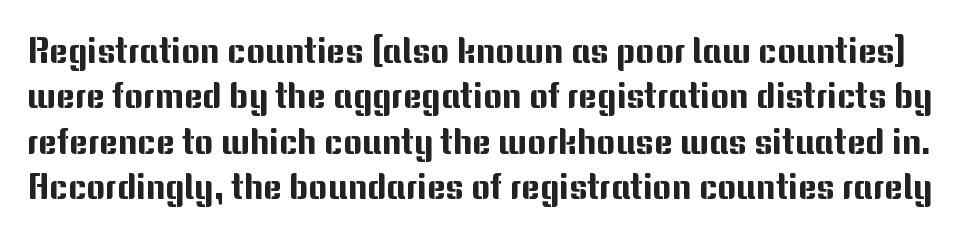
No word sits above an underline. The line-height multiplier appears to be the usual default. Grotesque or geometric, the face here clearly has no serifs. Posture: straight, roman, zero tilt.
